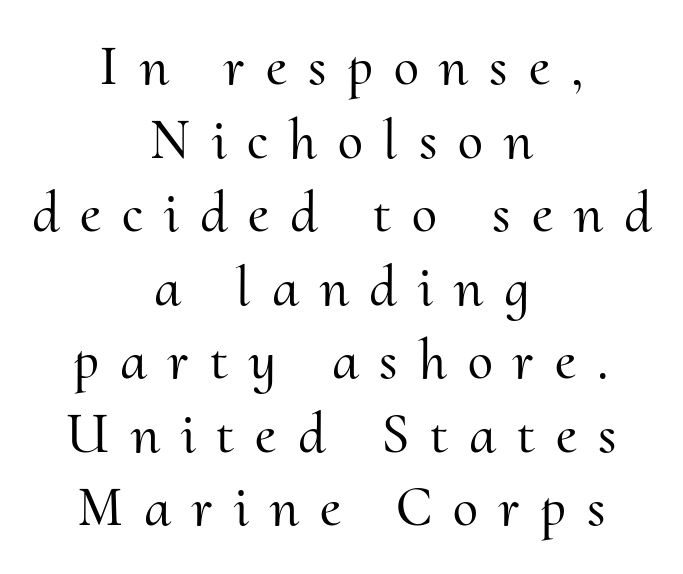
Q: Is the text italic (slanted)? A: No, it is upright.
Q: Is the typeface a serif or a sans-serif typeface? A: Serif.
Q: Is the text underlined? A: No.
Q: How is the paragraph aligned? A: Centered.
Q: Is the spacing between letters normal or unusually wide? A: Unusually wide.
Q: Is the spacing between lines tight, normal or loose? A: Normal.
Q: Width (condensed, normal, or wide)? A: Normal.
Q: Stroke contrast? A: Medium.
Q: x-height? A: Small.
Q: Monospaced? A: No.
